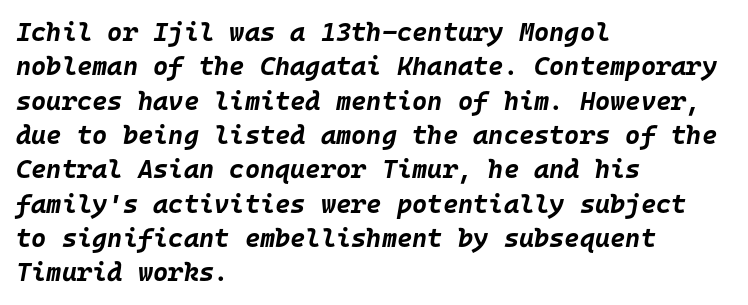
The image shows 26 px bold type, italic (leaning right); set left-aligned, normal line spacing (1.32x), normal letter spacing, not underlined.
